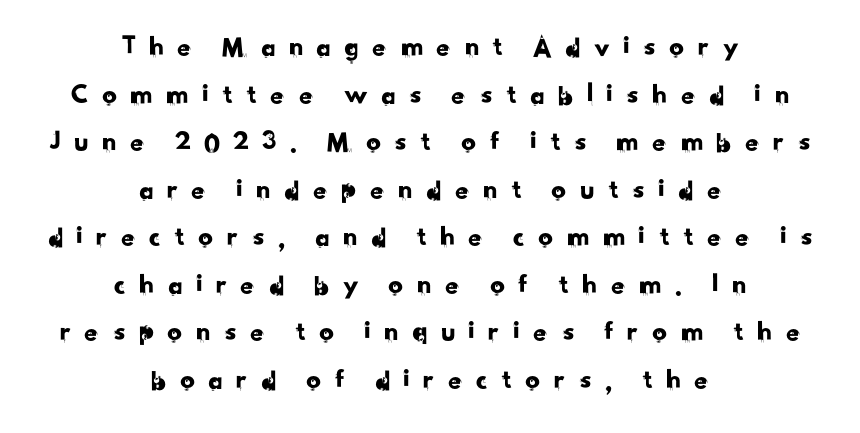
{"serif": "no", "width": "normal", "stroke_contrast": "low", "x_height": "small", "monospaced": "no", "underline": "no", "align": "center", "line_spacing": "normal", "line_spacing_ratio": 1.64, "letter_spacing": "wide", "letter_spacing_em": 0.4, "glyph_px": 29}
